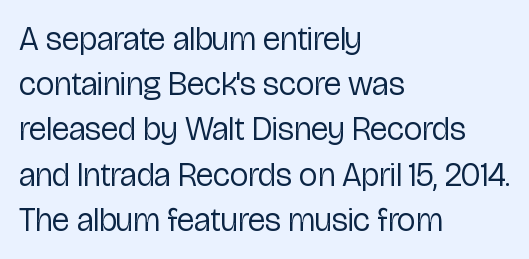
{"serif": "no", "italic": "no", "bold": "no", "weight": "regular", "width": "condensed", "stroke_contrast": "low", "x_height": "medium", "monospaced": "no", "underline": "no", "align": "left", "line_spacing": "normal", "line_spacing_ratio": 1.37, "letter_spacing": "normal", "letter_spacing_em": 0.0, "glyph_px": 33}
